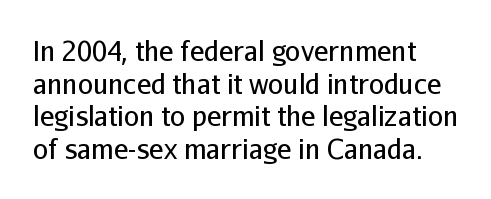
{"italic": "no", "bold": "no", "underline": "no", "line_spacing_ratio": 1.21, "letter_spacing": "normal", "letter_spacing_em": 0.0, "glyph_px": 27}
